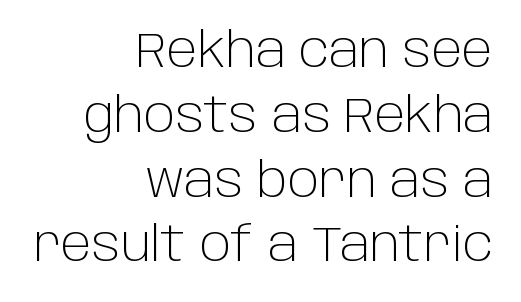
Notice how the stems are strictly vertical — no italics here. Leftover space on each line is placed entirely before the opening word. Heaviness? Minimal to ordinary, like unemphasized prose. A typesetter would call this proportional, since set widths differ per character. Is there much room between lines? A standard amount, neither cramped nor airy.
